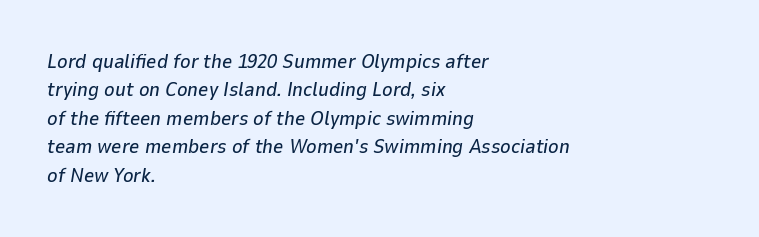
Decoration check: the copy has no underline. The type is set solid horizontally, with unmodified tracking. Horizontal bands of white between lines are of average thickness. Quick note: italic.
